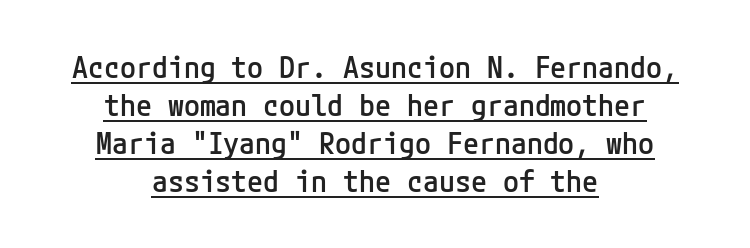
The passage shown is underscored from start to finish. The passage is arranged like a title page — every line centered. Slightly chunky letters — semibold, I'd say, not full bold. If you drew a line through each stem, it would be perfectly vertical.
